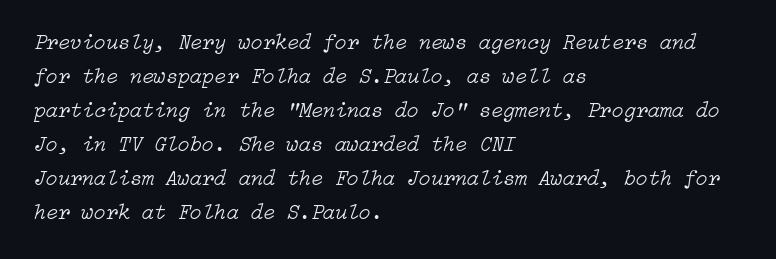
The image shows 22 px text type, italic (leaning right); set left-aligned, normal line spacing (1.55x), normal letter spacing, not underlined.
